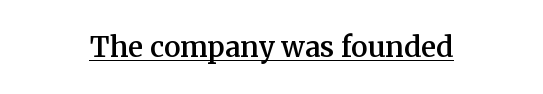
The image shows 28 px semibold serif type, upright; set centered, normal letter spacing, underlined; medium stroke contrast and a medium x-height.
